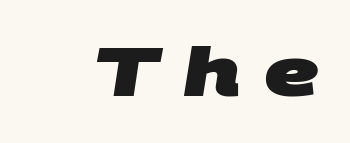
Q: Is the text bold? A: Yes.
Q: Is the typeface a serif or a sans-serif typeface? A: Sans-serif.
Q: Is the text underlined? A: No.
Q: Is the spacing between letters normal or unusually wide? A: Unusually wide.
Q: Width (condensed, normal, or wide)? A: Wide.
Q: Stroke contrast? A: Medium.
Q: x-height? A: Large.
Q: Monospaced? A: No.
